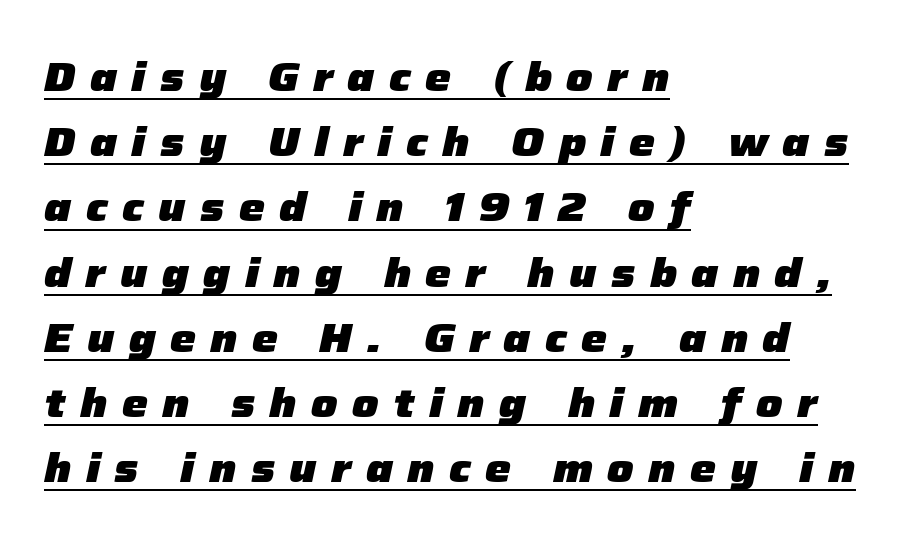
{"italic": "yes", "lean": "right", "slant_degrees": 12, "bold": "yes", "weight": "heavy", "width": "normal", "stroke_contrast": "low", "x_height": "medium", "monospaced": "no", "underline": "yes", "align": "left", "line_spacing": "normal", "line_spacing_ratio": 1.59, "letter_spacing": "wide", "letter_spacing_em": 0.35, "glyph_px": 41}
